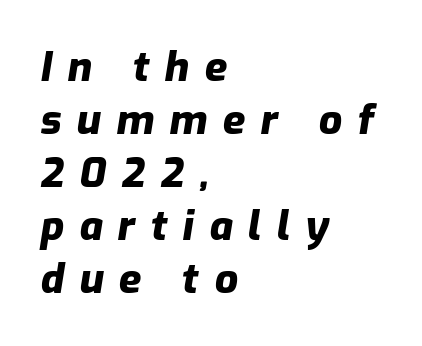
Q: Is the text bold? A: Yes.
Q: Is the text italic (slanted)? A: Yes, it leans right by about 9 degrees.
Q: Is the text underlined? A: No.
Q: How is the paragraph aligned? A: Left-aligned.
Q: Is the spacing between letters normal or unusually wide? A: Unusually wide.
Q: Is the spacing between lines tight, normal or loose? A: Normal.
Q: Width (condensed, normal, or wide)? A: Normal.
Q: Stroke contrast? A: Low.
Q: x-height? A: Medium.
Q: Monospaced? A: No.
